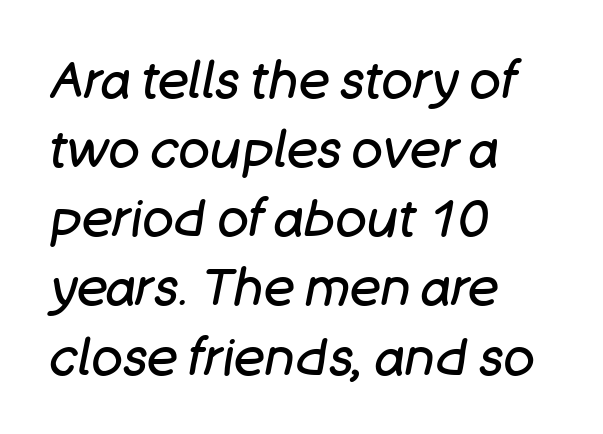
The image shows 52 px regular-weight type, italic (leaning right); set left-aligned, normal line spacing (1.33x), normal letter spacing, not underlined; low stroke contrast and a large x-height.
